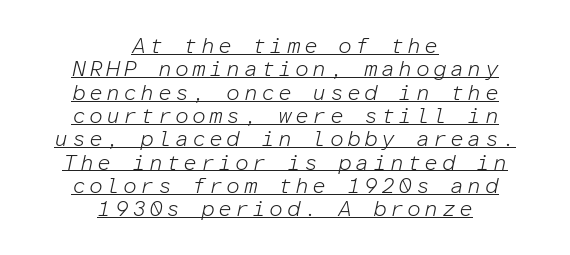
Q: Is the text bold? A: No.
Q: Is the text italic (slanted)? A: Yes, it leans right by about 12 degrees.
Q: Is the text underlined? A: Yes.
Q: How is the paragraph aligned? A: Centered.
Q: Is the spacing between lines tight, normal or loose? A: Tight.
